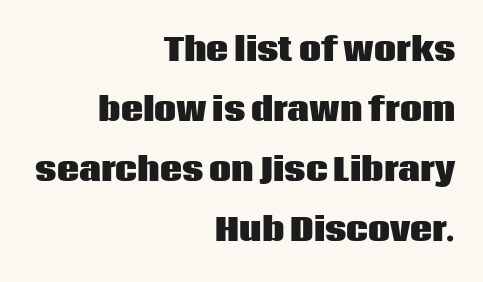
The image shows 31 px heavy sans-serif type, upright; set right-aligned, loose line spacing (1.94x), normal letter spacing, not underlined; low stroke contrast and a large x-height.
